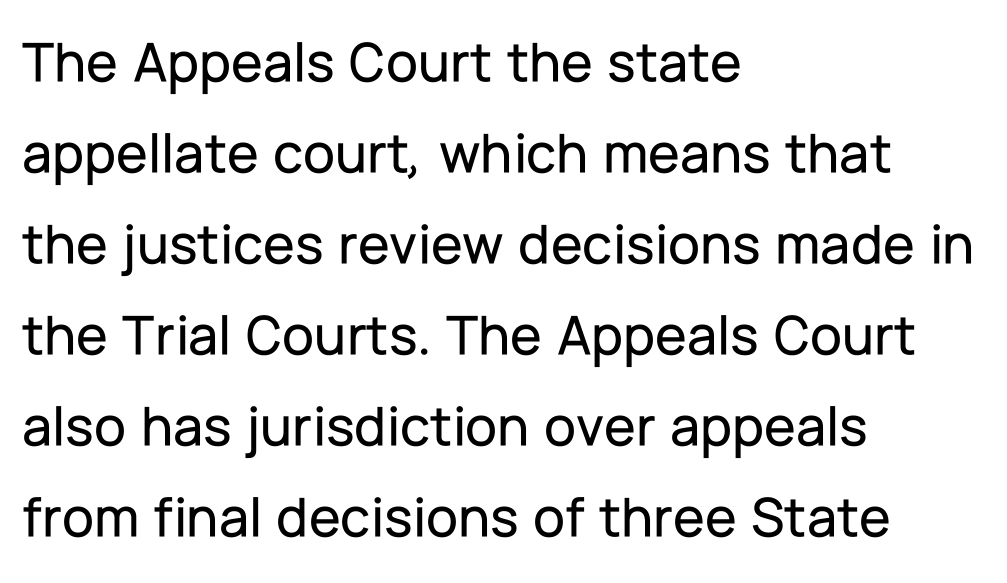
Every row of glyphs begins at an identical x-position on the left. Nope, not italic — everything's standing straight. A typesetter would call this proportional, since set widths differ per character. A sans-serif font was chosen for this passage. Bare-footed words on every line.
